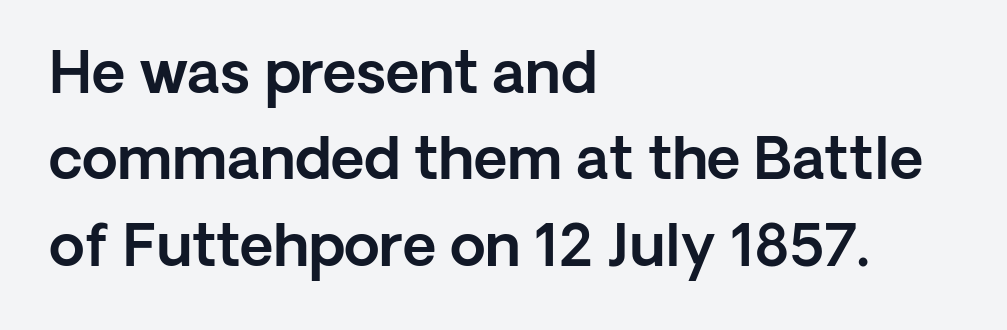
Q: Is the text italic (slanted)? A: No, it is upright.
Q: Is the typeface a serif or a sans-serif typeface? A: Sans-serif.
Q: Is the text underlined? A: No.
Q: How is the paragraph aligned? A: Left-aligned.
Q: Is the spacing between letters normal or unusually wide? A: Normal.
Q: Is the spacing between lines tight, normal or loose? A: Normal.
Q: Width (condensed, normal, or wide)? A: Normal.
Q: x-height? A: Medium.
Q: Monospaced? A: No.
